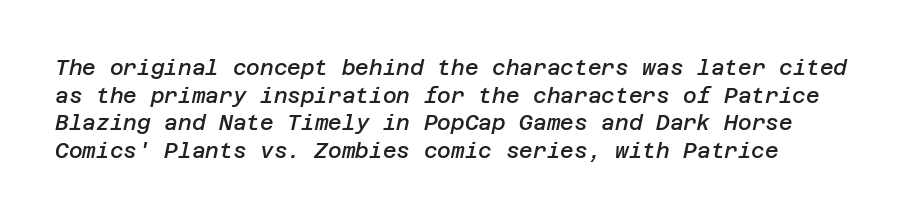
The text carries the slant typical of an italic or oblique font. The designer left line spacing at the default. Default kerning and tracking; the words read as compact shapes. A fair bit of extra ink — the face is semibold, not bold. This sample is left-justified, so line endings fall wherever the words run out.
